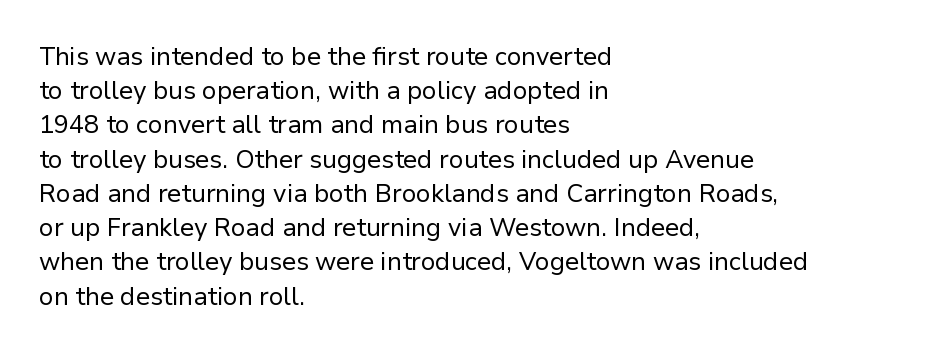
The area under the type is left untouched. A roman cut, with each character standing at attention. Observe the ordinary spacing: letters are neighbours, not strangers. Notice how the passage keeps a crisp vertical edge on the left only.
